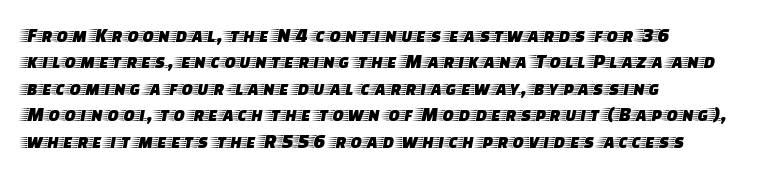
Is there much room between lines? A standard amount, neither cramped nor airy. The line texture is even and compact thanks to regular tracking. The paragraph has a hard left edge and a soft right edge. The strip under each line holds only bare page.
